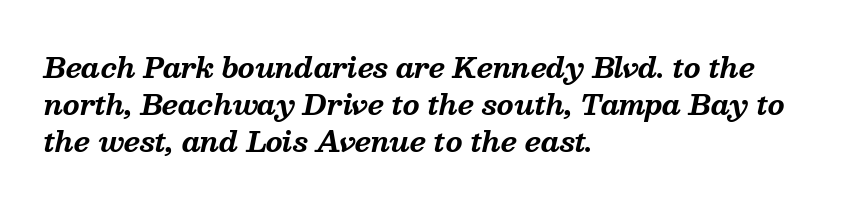
{"italic": "yes", "lean": "right", "slant_degrees": 13, "bold": "yes", "underline": "no", "align": "left", "line_spacing": "normal", "line_spacing_ratio": 1.37, "letter_spacing": "normal", "letter_spacing_em": 0.0, "glyph_px": 27}
